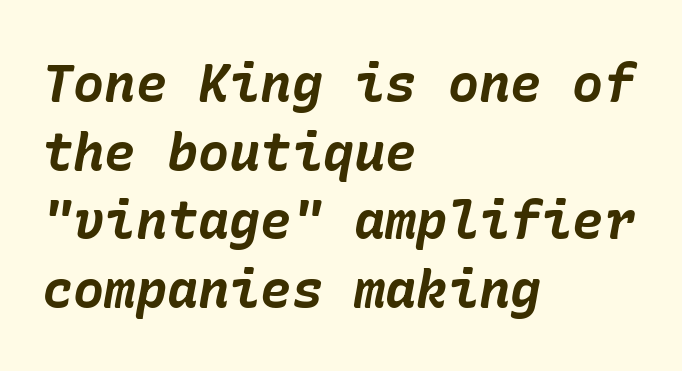
The image shows 52 px bold type, italic (leaning right); set left-aligned, normal line spacing (1.32x), normal letter spacing, not underlined; low stroke contrast and a medium x-height.
